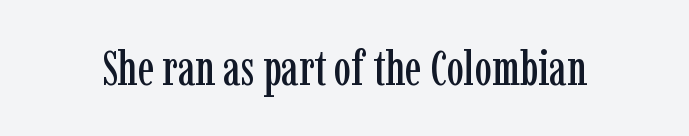
{"serif": "yes", "italic": "no", "width": "condensed", "stroke_contrast": "low", "x_height": "medium", "monospaced": "no", "underline": "no", "letter_spacing": "normal", "letter_spacing_em": 0.0, "glyph_px": 49}
